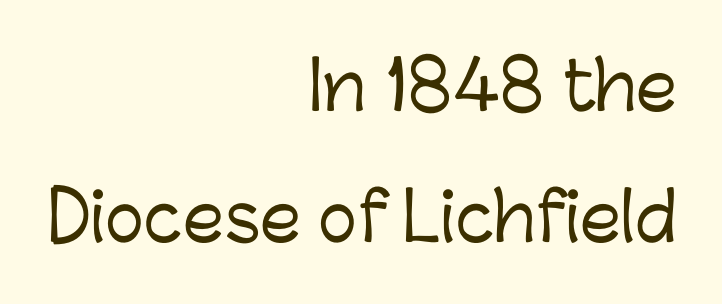
{"serif": "no", "italic": "no", "width": "normal", "stroke_contrast": "low", "x_height": "medium", "monospaced": "no", "underline": "no", "align": "right", "line_spacing": "loose", "line_spacing_ratio": 1.99, "letter_spacing": "normal", "letter_spacing_em": 0.0, "glyph_px": 66}
